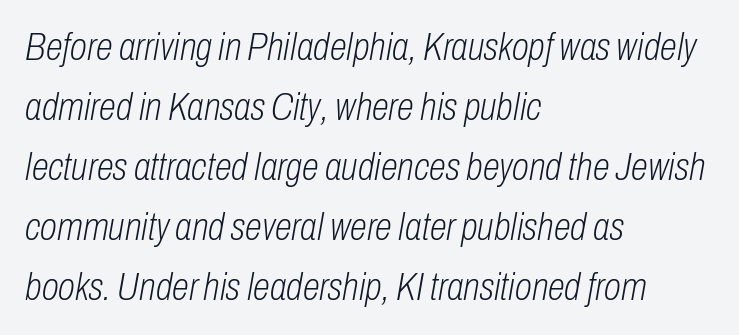
{"italic": "yes", "lean": "right", "slant_degrees": 10, "bold": "no", "weight": "light", "width": "condensed", "stroke_contrast": "low", "x_height": "medium", "monospaced": "no", "underline": "no", "align": "left", "line_spacing": "normal", "line_spacing_ratio": 1.54, "letter_spacing": "normal", "letter_spacing_em": 0.0, "glyph_px": 39}
